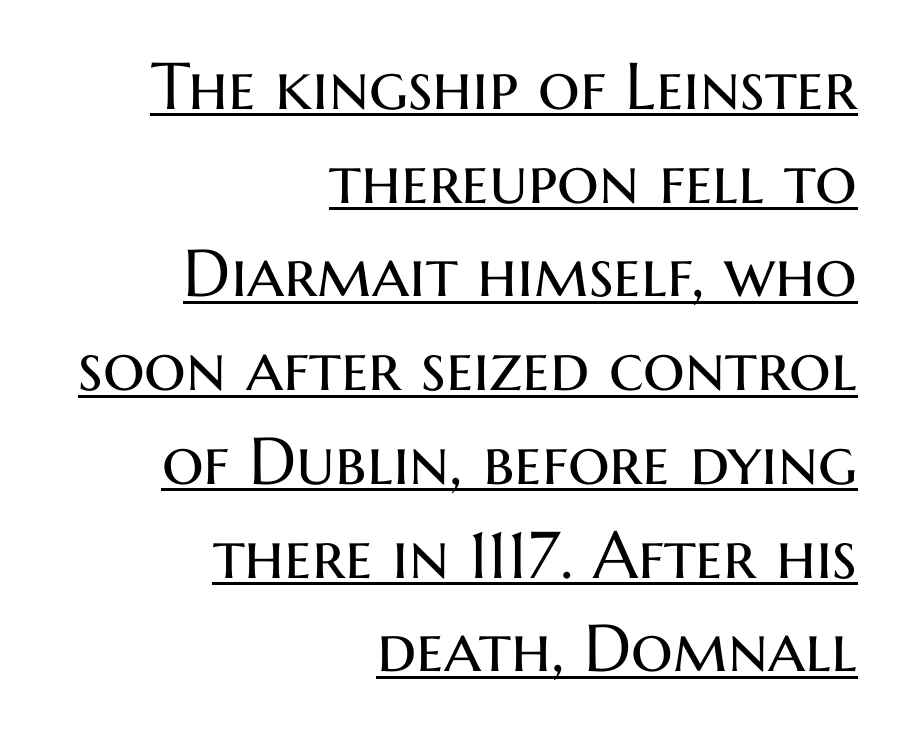
The image shows 66 px regular-weight sans-serif type, upright; set right-aligned, normal line spacing (1.42x), normal letter spacing, underlined; medium stroke contrast and a medium x-height.
